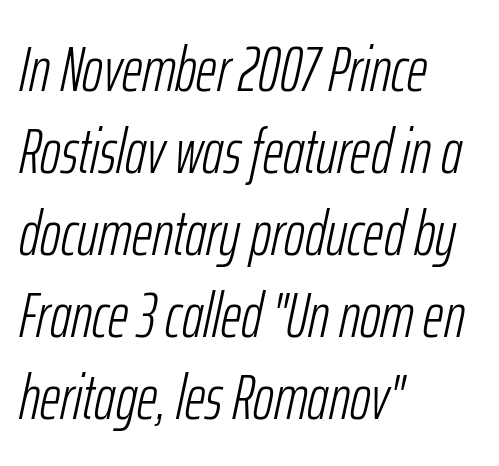
The image shows 63 px light, condensed type, italic (leaning right); set left-aligned, normal line spacing (1.3x), normal letter spacing, not underlined; low stroke contrast and a medium x-height.
